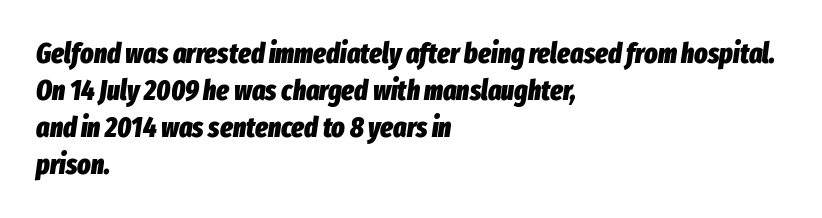
Q: Is the text bold? A: Yes.
Q: Is the text italic (slanted)? A: Yes, it leans right by about 8 degrees.
Q: Is the text underlined? A: No.
Q: How is the paragraph aligned? A: Left-aligned.
Q: Is the spacing between letters normal or unusually wide? A: Normal.
Q: Is the spacing between lines tight, normal or loose? A: Normal.
Q: Width (condensed, normal, or wide)? A: Condensed.
Q: Stroke contrast? A: Low.
Q: x-height? A: Medium.
Q: Monospaced? A: No.
